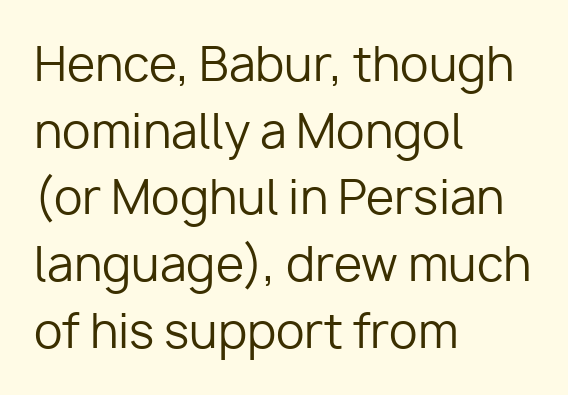
The image shows 46 px regular-weight sans-serif type, upright; set left-aligned, normal line spacing (1.45x), normal letter spacing, not underlined; low stroke contrast and a medium x-height.
